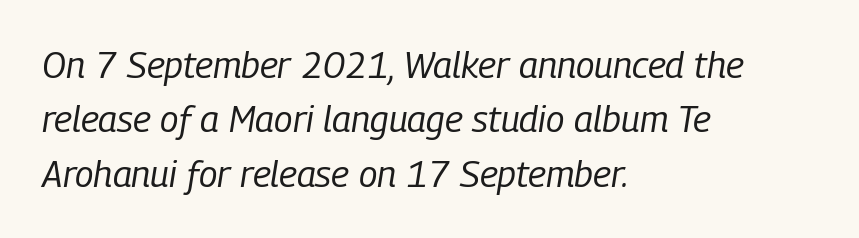
Horizontally, the lines are justified to the leading edge only. Think of a printed novel: that variable character pitch is what you see here. Style check: oblique. The weight would be labelled regular, book, light, or lighter still. The rendering keeps characters at their native spacing.
